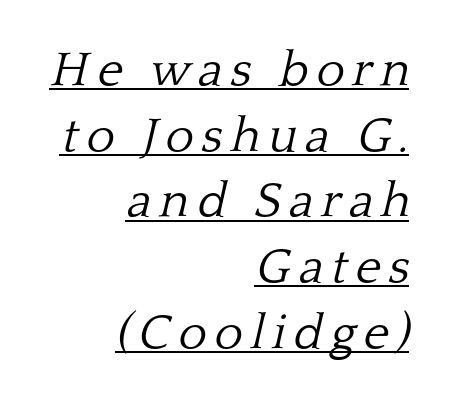
A typesetter would call this proportional, since set widths differ per character. The specimen includes a rule beneath the text block's lines. The rendering shows small feet on the letterforms — a serif design. Yep, that's italic — everything's leaning. The rendering uses a moderate line-height, typical for paragraphs. The setting favours the right margin, as signatures and pull-quotes sometimes do.
